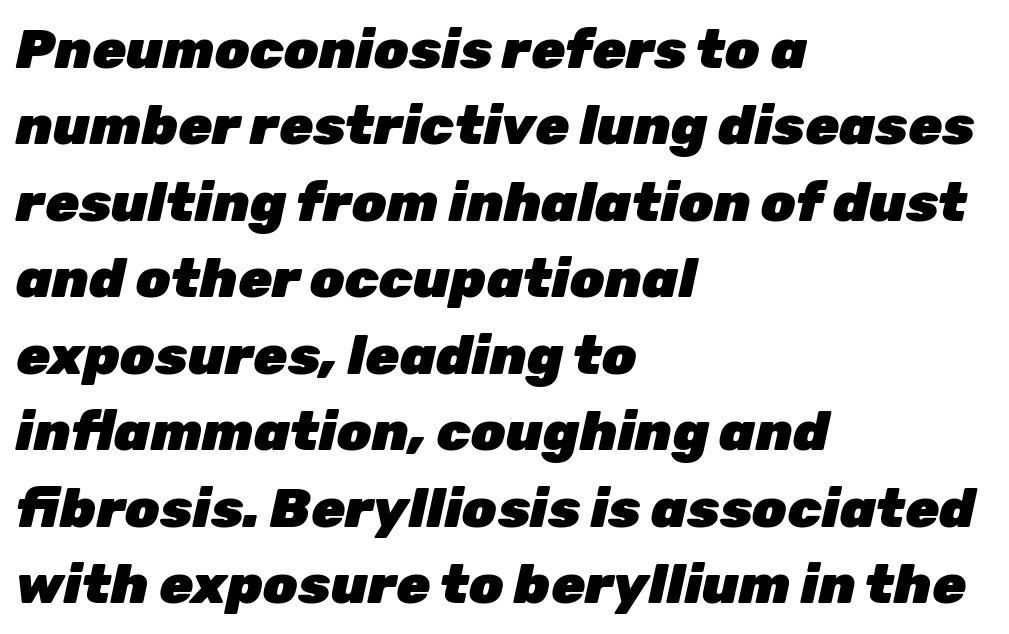
{"italic": "yes", "lean": "right", "slant_degrees": 12, "bold": "yes", "weight": "heavy", "width": "normal", "stroke_contrast": "low", "x_height": "medium", "monospaced": "no", "underline": "no", "align": "left", "line_spacing": "normal", "line_spacing_ratio": 1.39, "letter_spacing": "normal", "letter_spacing_em": 0.0, "glyph_px": 55}
